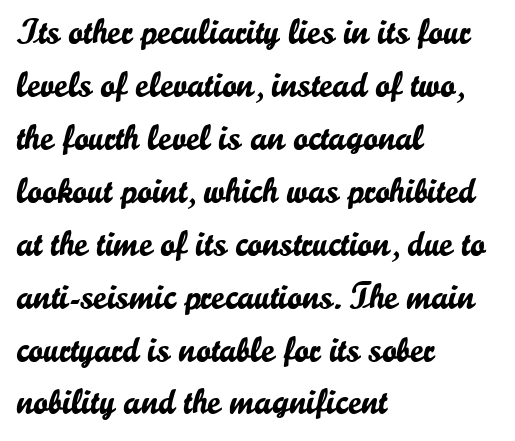
Q: Is the text italic (slanted)? A: Yes.
Q: Is the typeface a serif or a sans-serif typeface? A: Sans-serif.
Q: Is the text underlined? A: No.
Q: How is the paragraph aligned? A: Left-aligned.
Q: Is the spacing between letters normal or unusually wide? A: Normal.
Q: Is the spacing between lines tight, normal or loose? A: Normal.
Q: Width (condensed, normal, or wide)? A: Normal.
Q: Stroke contrast? A: Low.
Q: x-height? A: Small.
Q: Monospaced? A: No.
